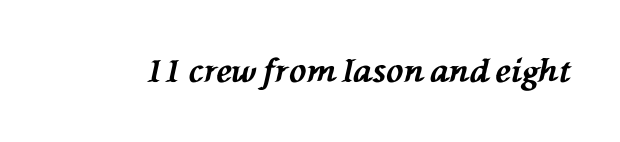
The image shows 32 px bold type, italic (leaning left); set normal letter spacing, not underlined; medium stroke contrast and a medium x-height.
